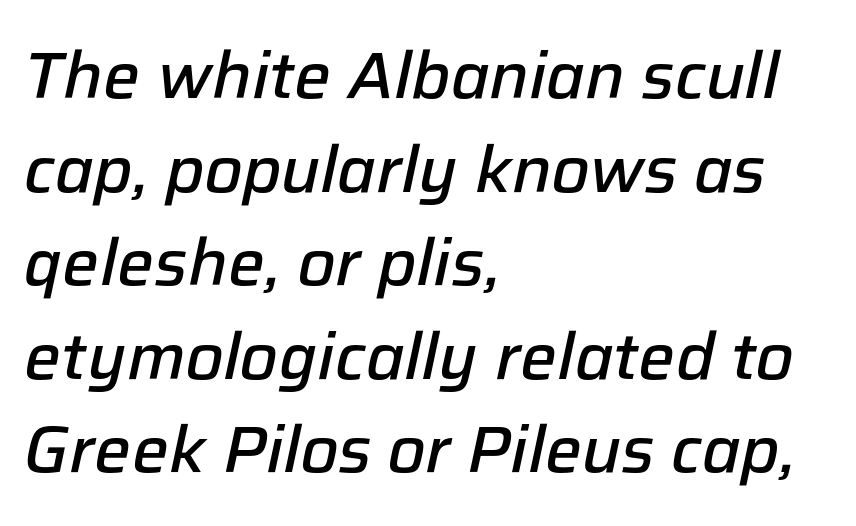
The image shows 65 px semibold type, italic (leaning right); set left-aligned, normal line spacing (1.44x), normal letter spacing, not underlined; low stroke contrast and a medium x-height.
